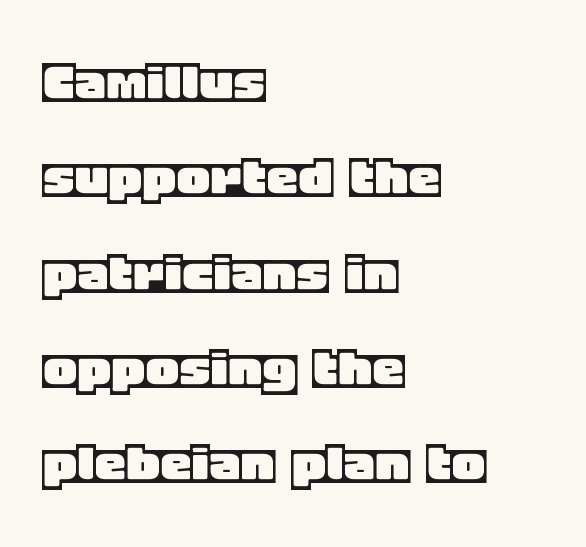
In terms of letterspacing, this is plain default setting. The rag falls on the right side of this text block. Designer's note — italics off, roman on. The baseline area is clear. Students, observe: this is what conventionally led text looks like. A typesetter would call this proportional, since set widths differ per character.
